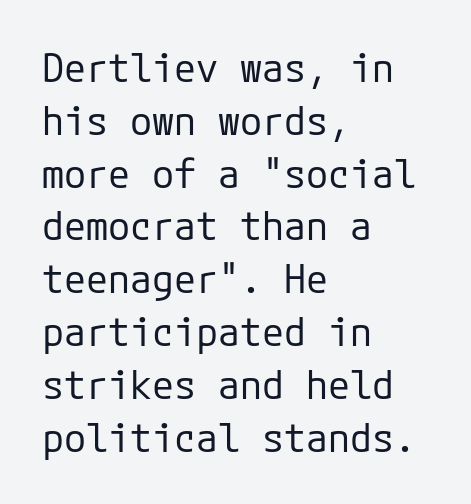
The image shows 40 px regular-weight sans-serif type, upright; set left-aligned, normal line spacing (1.32x), normal letter spacing, not underlined; low stroke contrast and a medium x-height.
